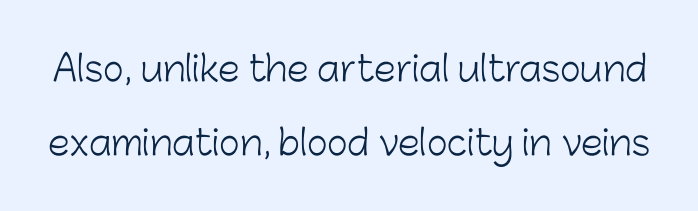
{"serif": "no", "italic": "no", "bold": "no", "weight": "light", "width": "normal", "stroke_contrast": "low", "x_height": "medium", "monospaced": "no", "underline": "no", "line_spacing": "loose", "line_spacing_ratio": 2.12, "letter_spacing": "normal", "letter_spacing_em": 0.0, "glyph_px": 35}
